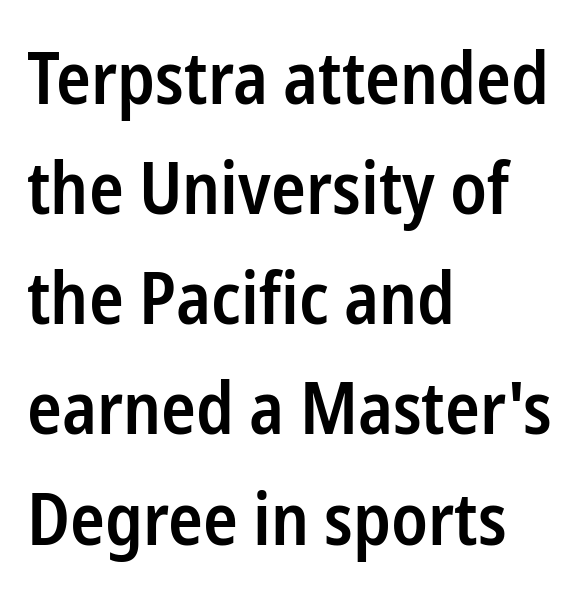
{"serif": "no", "italic": "no", "bold": "semi", "weight": "semibold", "width": "condensed", "stroke_contrast": "low", "x_height": "medium", "monospaced": "no", "underline": "no", "align": "left", "line_spacing": "normal", "line_spacing_ratio": 1.53, "letter_spacing": "normal", "letter_spacing_em": 0.0, "glyph_px": 72}
